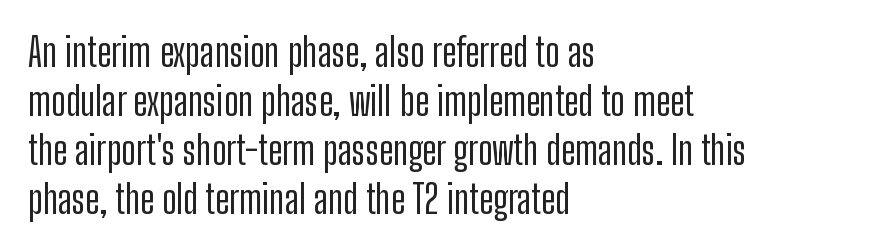
The image shows 39 px condensed sans-serif type, upright; set left-aligned, normal line spacing (1.26x), normal letter spacing, not underlined; low stroke contrast and a medium x-height.
